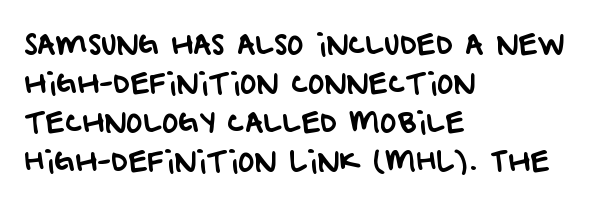
Q: Is the typeface a serif or a sans-serif typeface? A: Sans-serif.
Q: Is the text underlined? A: No.
Q: How is the paragraph aligned? A: Left-aligned.
Q: Is the spacing between letters normal or unusually wide? A: Normal.
Q: Is the spacing between lines tight, normal or loose? A: Normal.
Q: Width (condensed, normal, or wide)? A: Normal.
Q: Stroke contrast? A: Low.
Q: x-height? A: Large.
Q: Monospaced? A: No.
